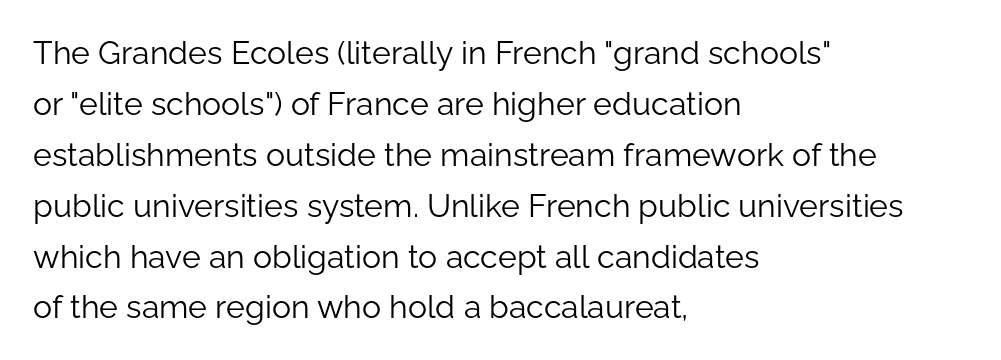
Q: Is the text bold? A: No.
Q: Is the text italic (slanted)? A: No, it is upright.
Q: Is the typeface a serif or a sans-serif typeface? A: Sans-serif.
Q: Is the text underlined? A: No.
Q: How is the paragraph aligned? A: Left-aligned.
Q: Is the spacing between letters normal or unusually wide? A: Normal.
Q: Is the spacing between lines tight, normal or loose? A: Normal.
Q: Width (condensed, normal, or wide)? A: Normal.
Q: Stroke contrast? A: Low.
Q: x-height? A: Medium.
Q: Monospaced? A: No.
